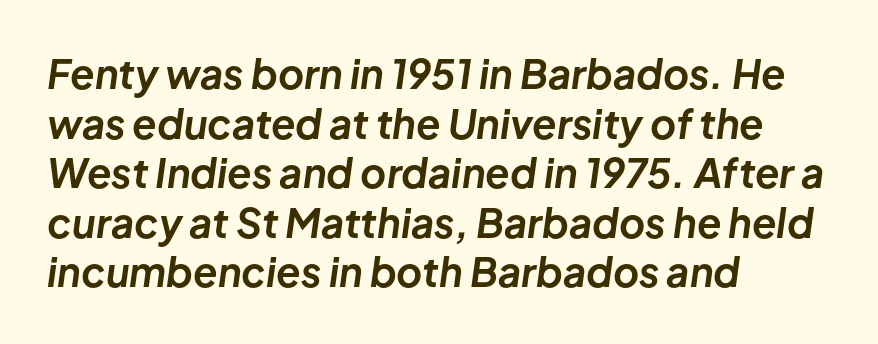
Q: Is the text bold? A: Yes.
Q: Is the text italic (slanted)? A: Yes, it leans right by about 8 degrees.
Q: Is the text underlined? A: No.
Q: How is the paragraph aligned? A: Left-aligned.
Q: Is the spacing between letters normal or unusually wide? A: Normal.
Q: Width (condensed, normal, or wide)? A: Normal.
Q: Stroke contrast? A: Low.
Q: x-height? A: Medium.
Q: Monospaced? A: No.
